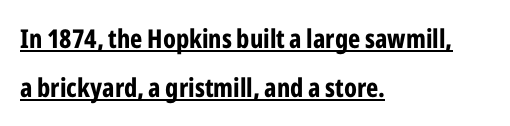
This sample is left-justified, so line endings fall wherever the words run out. What decoration does the sample have? An underline. The horizontal fit of the characters is conventional and even. A roman cut, with each character standing at attention. Successive baselines arrive slowly, with a big drop between each. Typesetter's note: full bold, strokes at maximum text heaviness.
